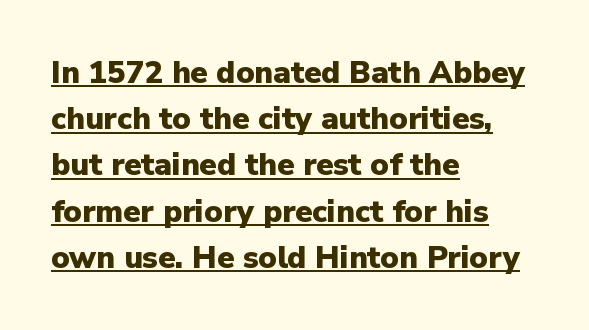
The image shows 31 px heavy sans-serif type, upright; set left-aligned, normal line spacing (1.49x), normal letter spacing, underlined; low stroke contrast and a medium x-height.
